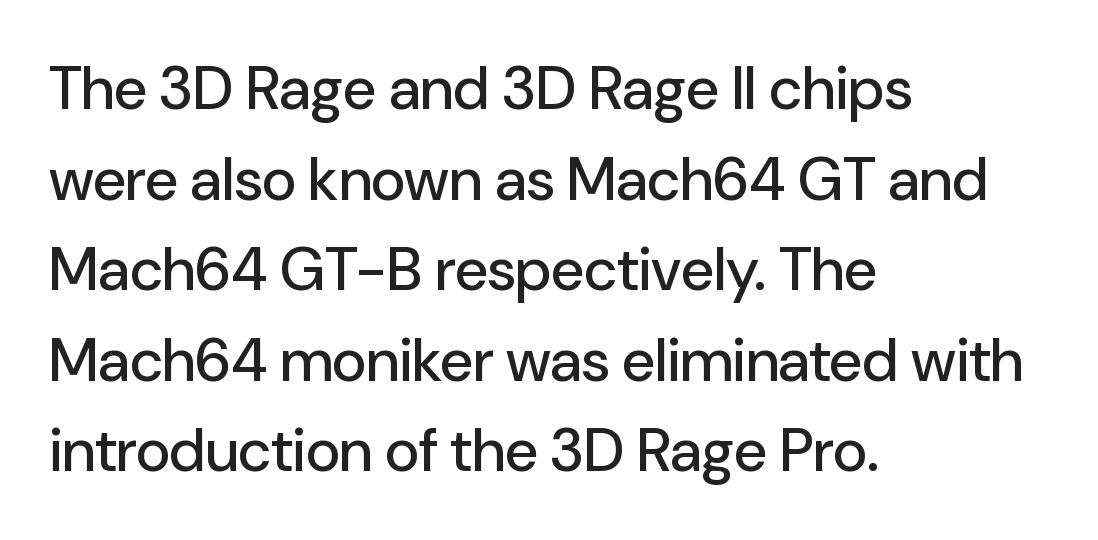
{"serif": "no", "italic": "no", "width": "normal", "stroke_contrast": "low", "x_height": "medium", "monospaced": "no", "underline": "no", "align": "left", "line_spacing": "normal", "line_spacing_ratio": 1.51, "letter_spacing": "normal", "letter_spacing_em": 0.0, "glyph_px": 60}
